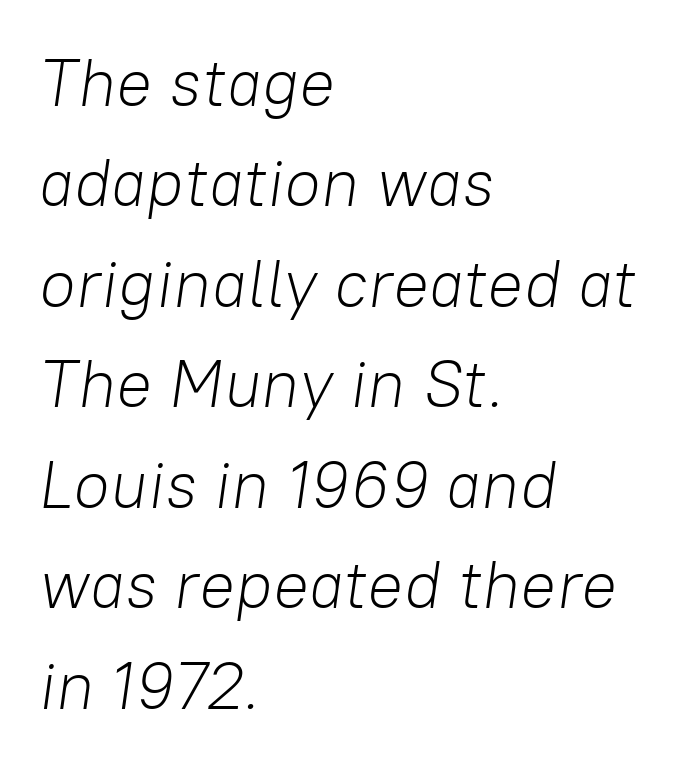
{"italic": "yes", "lean": "right", "slant_degrees": 8, "bold": "no", "weight": "light", "width": "normal", "stroke_contrast": "low", "x_height": "medium", "monospaced": "no", "underline": "no", "align": "left", "line_spacing": "normal", "line_spacing_ratio": 1.5, "letter_spacing": "normal", "letter_spacing_em": 0.0, "glyph_px": 67}
